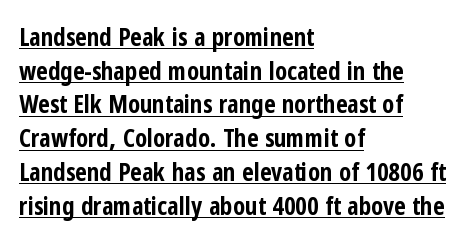
{"italic": "no", "bold": "yes", "underline": "yes", "align": "left", "line_spacing": "normal", "line_spacing_ratio": 1.35, "letter_spacing": "normal", "letter_spacing_em": 0.0, "glyph_px": 25}
